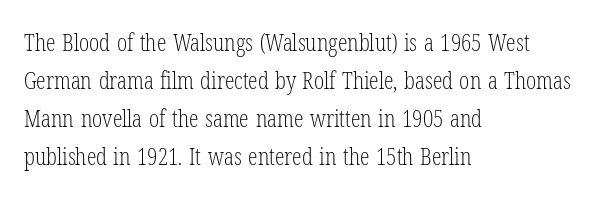
{"italic": "no", "bold": "no", "underline": "no", "align": "left", "line_spacing": "normal", "line_spacing_ratio": 1.59, "letter_spacing": "normal", "letter_spacing_em": 0.0, "glyph_px": 24}
